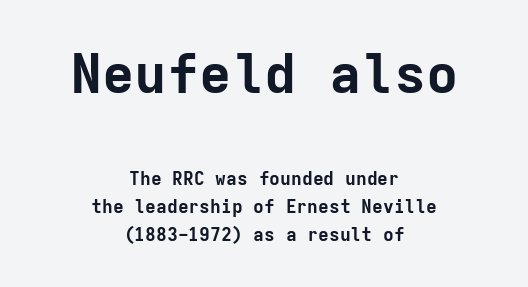
The image shows 54 px bold sans-serif type, upright, monospaced; set centered, normal line spacing (1.55x), normal letter spacing, not underlined; the first (top) block is 3.0x larger; low stroke contrast and a medium x-height.
